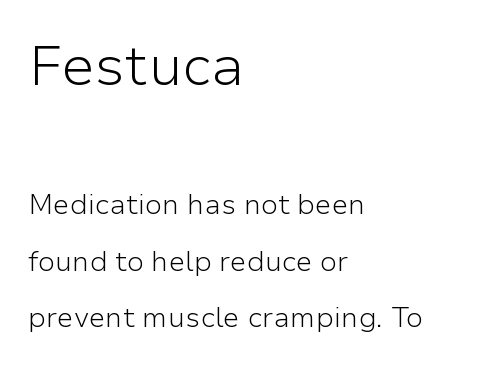
Q: Is the text bold? A: No.
Q: Is the text italic (slanted)? A: No, it is upright.
Q: Is the typeface a serif or a sans-serif typeface? A: Sans-serif.
Q: Is the text underlined? A: No.
Q: How is the paragraph aligned? A: Left-aligned.
Q: Is the spacing between letters normal or unusually wide? A: Normal.
Q: Is the spacing between lines tight, normal or loose? A: Loose.
Q: Which block of text is set in a larger size, the first (top) or the second (bottom)? A: The first (top) one.
Q: Width (condensed, normal, or wide)? A: Normal.
Q: Stroke contrast? A: Low.
Q: x-height? A: Medium.
Q: Monospaced? A: No.
